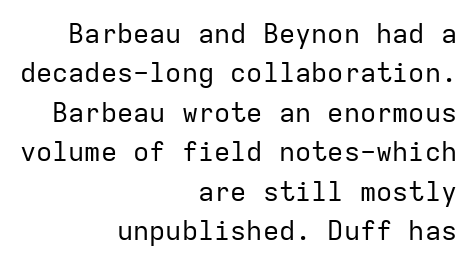
The image shows 27 px text type, upright; set right-aligned, normal line spacing (1.46x), normal letter spacing, not underlined.
